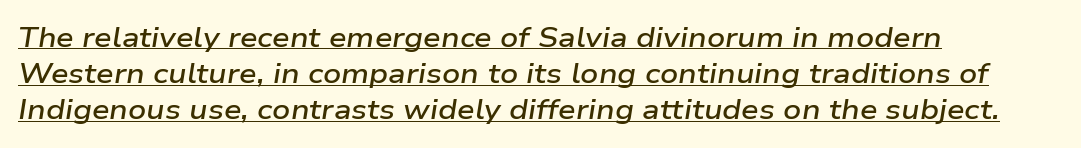
{"italic": "yes", "lean": "right", "slant_degrees": 9, "bold": "semi", "weight": "semibold", "width": "wide", "stroke_contrast": "low", "x_height": "medium", "monospaced": "no", "underline": "yes", "align": "left", "line_spacing": "normal", "line_spacing_ratio": 1.29, "letter_spacing": "normal", "letter_spacing_em": 0.0, "glyph_px": 28}
